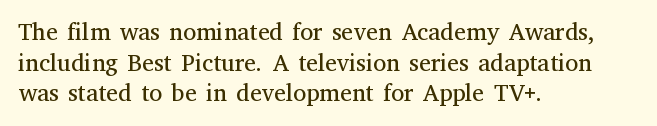
{"italic": "no", "bold": "no", "underline": "no", "align": "left", "line_spacing": "normal", "line_spacing_ratio": 1.28, "letter_spacing": "normal", "letter_spacing_em": 0.0, "glyph_px": 24}
